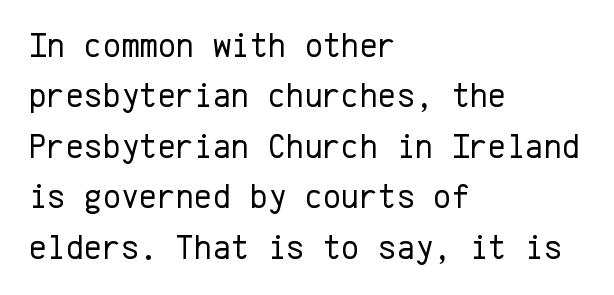
{"serif": "no", "italic": "no", "bold": "no", "weight": "regular", "width": "normal", "stroke_contrast": "low", "x_height": "medium", "monospaced": "yes", "underline": "no", "align": "left", "line_spacing": "normal", "line_spacing_ratio": 1.44, "letter_spacing": "normal", "letter_spacing_em": 0.0, "glyph_px": 35}
